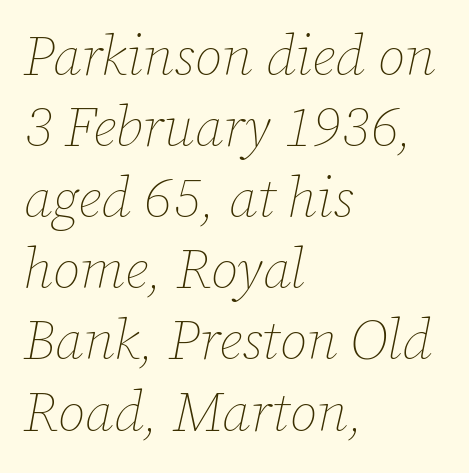
Q: Is the text bold? A: No.
Q: Is the text italic (slanted)? A: Yes, it leans right by about 12 degrees.
Q: Is the text underlined? A: No.
Q: How is the paragraph aligned? A: Left-aligned.
Q: Is the spacing between letters normal or unusually wide? A: Normal.
Q: Is the spacing between lines tight, normal or loose? A: Normal.
Q: Width (condensed, normal, or wide)? A: Normal.
Q: Stroke contrast? A: Low.
Q: x-height? A: Medium.
Q: Monospaced? A: No.
